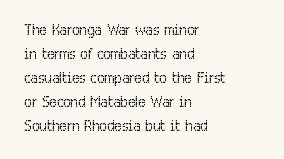
Descenders are the only things crossing below the line. Letters have the restrained weight of plain body copy at most. Where is the straight margin? On the left. Between one letter and the next there's only the usual sliver of space.
